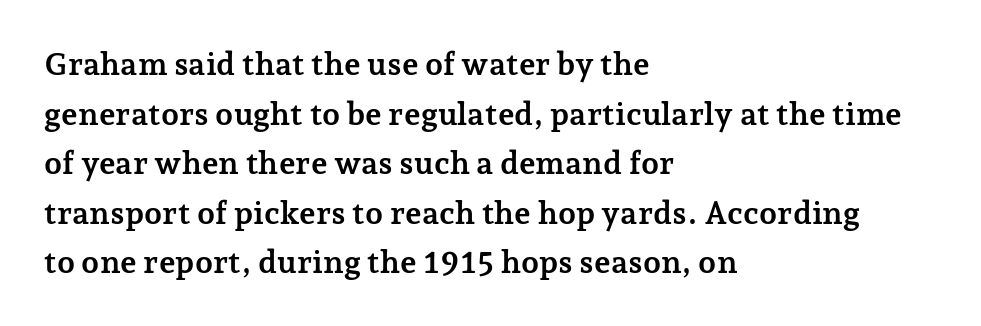
{"serif": "yes", "italic": "no", "bold": "yes", "weight": "semibold", "width": "normal", "stroke_contrast": "low", "x_height": "medium", "monospaced": "no", "underline": "no", "align": "left", "line_spacing": "normal", "line_spacing_ratio": 1.55, "letter_spacing": "normal", "letter_spacing_em": 0.0, "glyph_px": 32}
